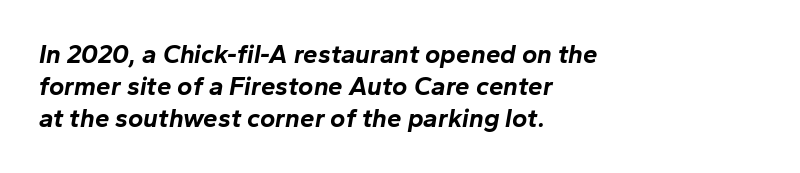
The image shows 26 px bold type, italic (leaning right); set left-aligned, line spacing 1.23x, normal letter spacing, not underlined.
